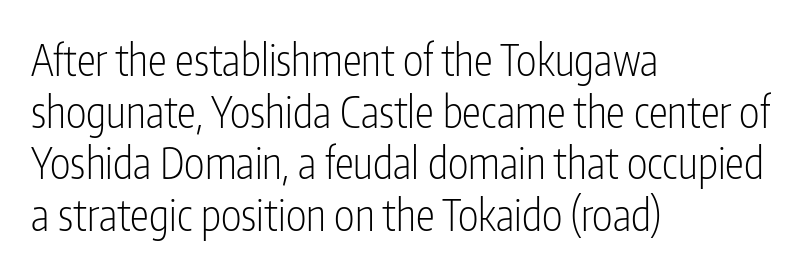
The image shows 43 px light, condensed sans-serif type, upright; set left-aligned, line spacing 1.2x, normal letter spacing, not underlined; low stroke contrast and a medium x-height.
